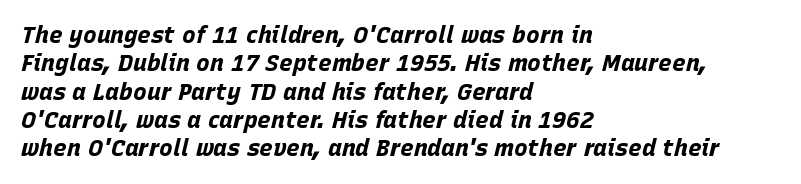
Designer's note — italics engaged. Its strokes are broad and dark, the hallmark of bold type. The compositor pushed each line to the left boundary. Each row of text sits above clean, open space.
